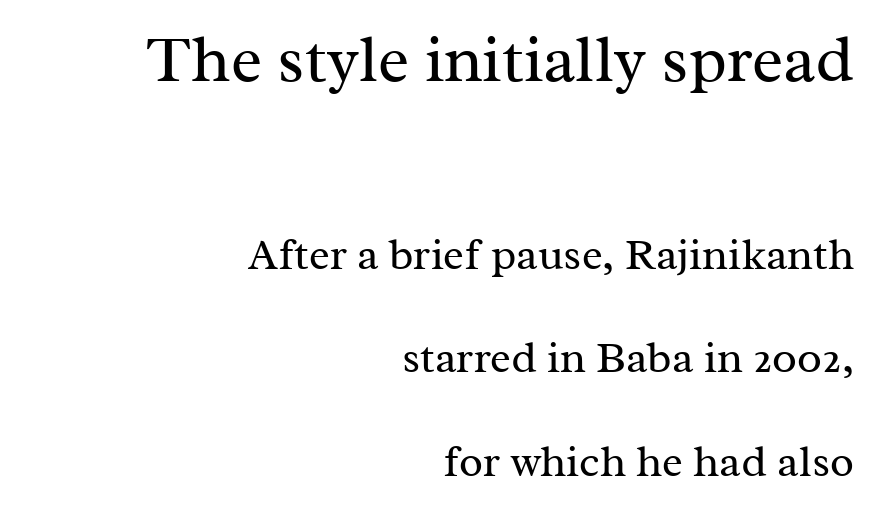
The letters advance in unequal steps, a hallmark of proportional type. Heaviness? Minimal to ordinary, like unemphasized prose. Check the space under the baseline: it is left empty. The lines are quadded right. This sample trades compactness for vertical openness between lines.
